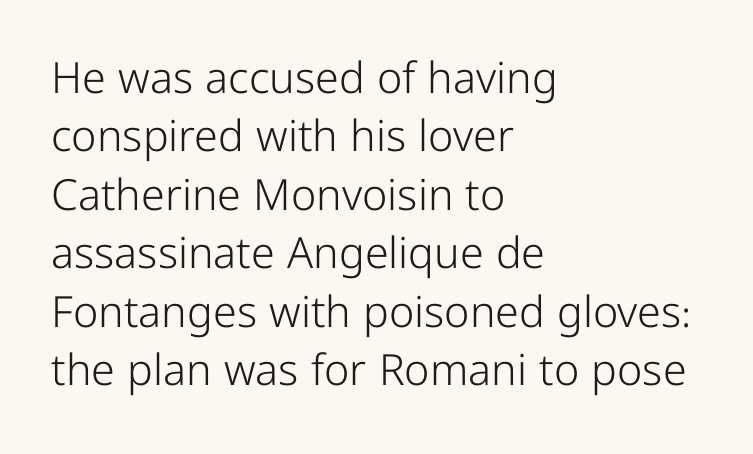
The image shows 43 px light, condensed sans-serif type, upright; set left-aligned, normal line spacing (1.36x), normal letter spacing, not underlined; low stroke contrast and a medium x-height.
